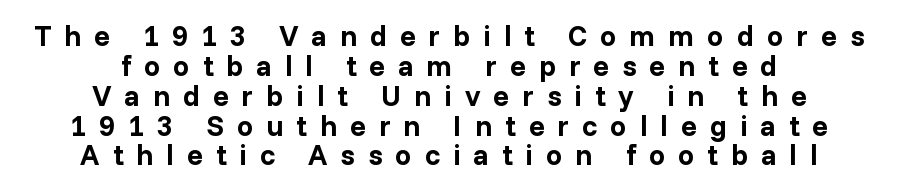
{"serif": "no", "italic": "no", "bold": "yes", "weight": "bold", "width": "normal", "stroke_contrast": "low", "x_height": "medium", "monospaced": "no", "underline": "no", "align": "center", "line_spacing": "tight", "line_spacing_ratio": 1.03, "letter_spacing": "wide", "letter_spacing_em": 0.45, "glyph_px": 29}
